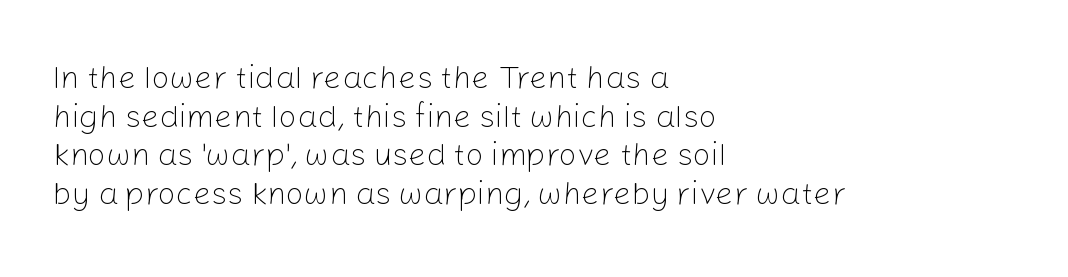
Q: Is the text bold? A: No.
Q: Is the text italic (slanted)? A: No, it is upright.
Q: Is the typeface a serif or a sans-serif typeface? A: Sans-serif.
Q: Is the text underlined? A: No.
Q: How is the paragraph aligned? A: Left-aligned.
Q: Is the spacing between letters normal or unusually wide? A: Normal.
Q: Width (condensed, normal, or wide)? A: Normal.
Q: Stroke contrast? A: Low.
Q: x-height? A: Medium.
Q: Monospaced? A: No.
